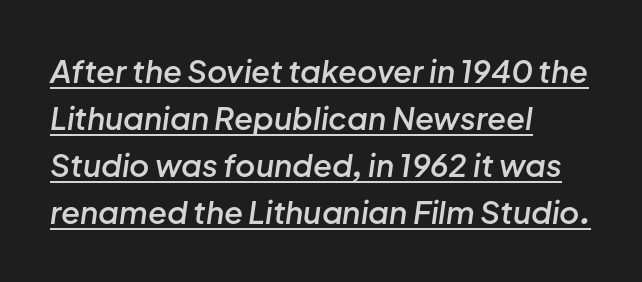
The rendering uses a moderate line-height, typical for paragraphs. Is this a fixed-width face? No — the glyphs have proportional, varying widths. The face used here is rendered with its standard letterfit. Bold? Not quite — semibold, heavier than regular but stopping short. Compared with a centered layout, this one pins lines to the left instead.
